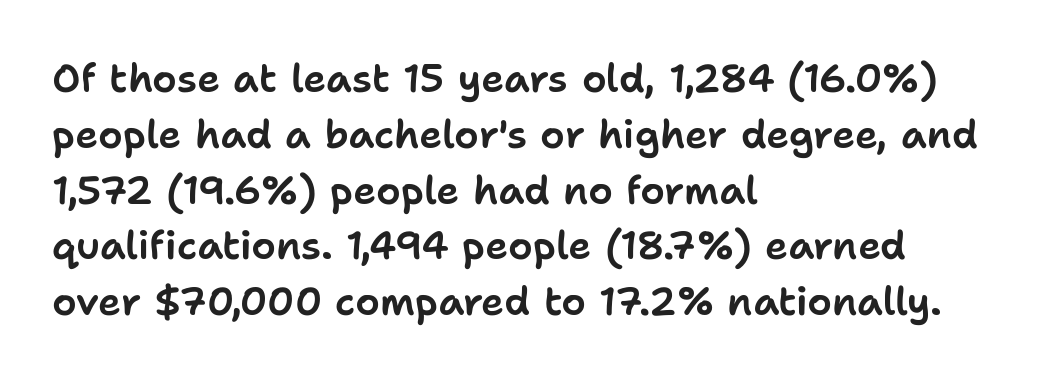
The image shows 39 px sans-serif type, upright; set left-aligned, normal line spacing (1.43x), normal letter spacing, not underlined; low stroke contrast and a medium x-height.
